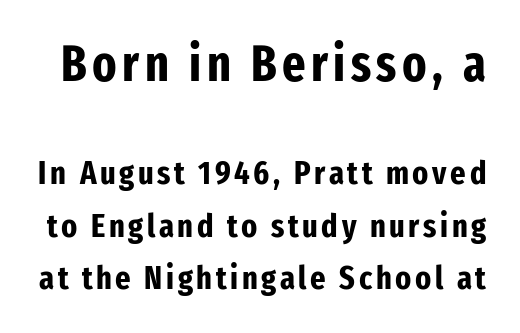
{"serif": "no", "italic": "no", "bold": "yes", "weight": "bold", "width": "condensed", "stroke_contrast": "low", "x_height": "medium", "monospaced": "no", "underline": "no", "line_spacing": "normal", "line_spacing_ratio": 1.59, "larger_block": "first", "size_ratio": 1.52, "glyph_px": 50}
